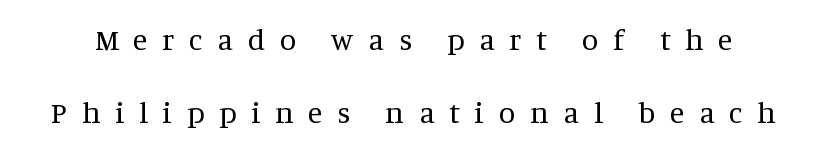
Words appear elongated and porous because spacing is wide. Compared with typical paragraphs, the rows here are farther apart. The weight would be labelled regular, book, light, or lighter still. It's the straight-up-and-down kind of type.
